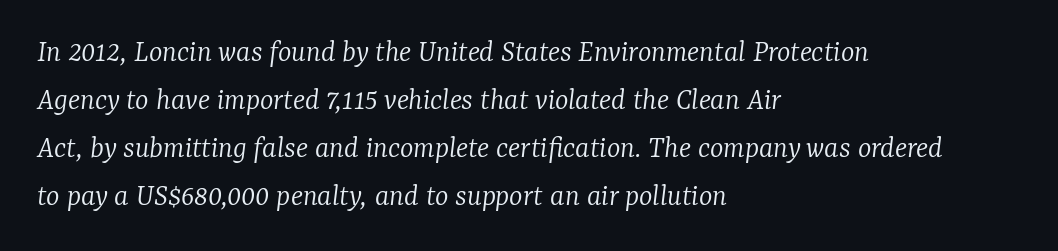
{"serif": "yes", "italic": "yes", "lean": "right", "slant_degrees": 7, "bold": "no", "weight": "light", "width": "normal", "stroke_contrast": "low", "x_height": "medium", "monospaced": "no", "underline": "no", "align": "left", "line_spacing": "normal", "line_spacing_ratio": 1.5, "letter_spacing": "normal", "letter_spacing_em": 0.0, "glyph_px": 32}
